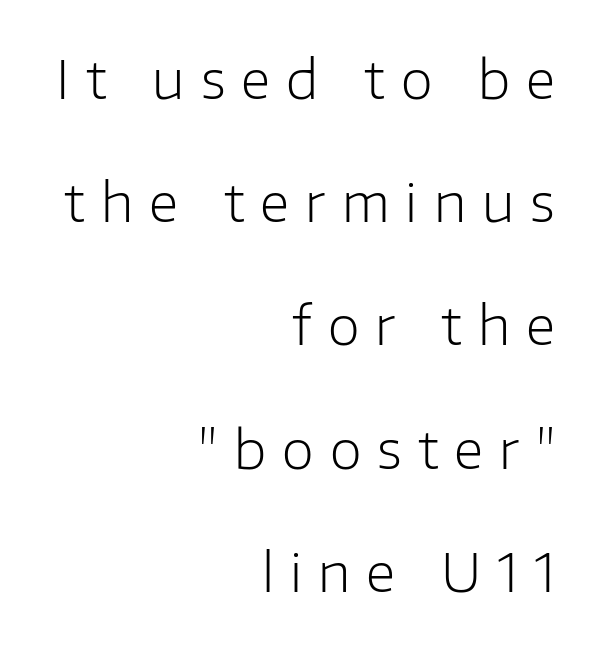
{"serif": "no", "italic": "no", "bold": "no", "weight": "light", "width": "normal", "stroke_contrast": "low", "x_height": "medium", "monospaced": "no", "underline": "no", "align": "right", "line_spacing": "loose", "line_spacing_ratio": 2.37, "letter_spacing": "wide", "letter_spacing_em": 0.31, "glyph_px": 52}
